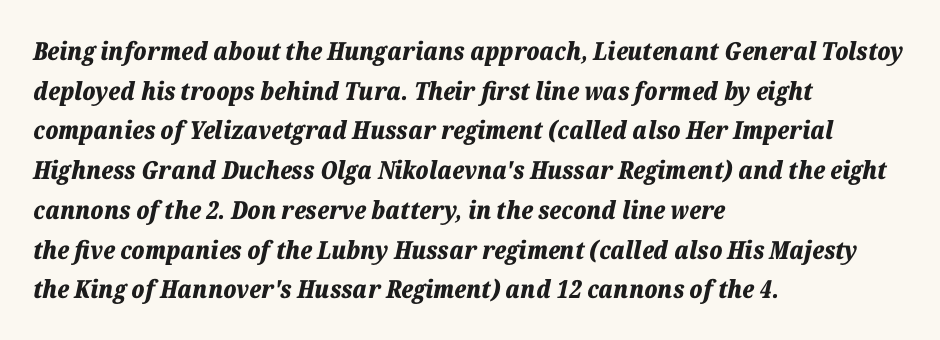
The image shows 25 px bold type, italic (leaning right); set left-aligned, normal line spacing (1.59x), normal letter spacing, not underlined.
